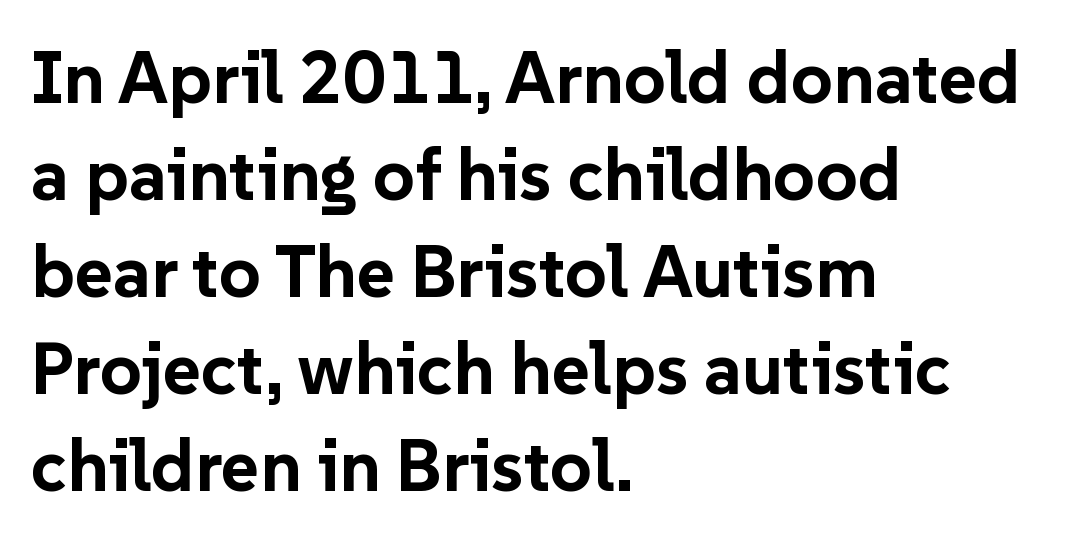
The image shows 73 px bold sans-serif type, upright; set left-aligned, normal line spacing (1.33x), normal letter spacing, not underlined; low stroke contrast and a medium x-height.
